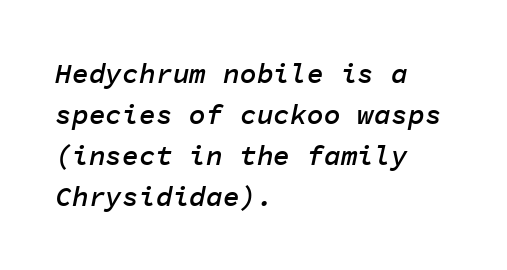
Q: Is the text bold? A: Semi-bold.
Q: Is the text italic (slanted)? A: Yes, it leans right by about 11 degrees.
Q: Is the text underlined? A: No.
Q: How is the paragraph aligned? A: Left-aligned.
Q: Is the spacing between letters normal or unusually wide? A: Normal.
Q: Is the spacing between lines tight, normal or loose? A: Normal.
Q: Width (condensed, normal, or wide)? A: Normal.
Q: Stroke contrast? A: Low.
Q: x-height? A: Medium.
Q: Monospaced? A: Yes.
